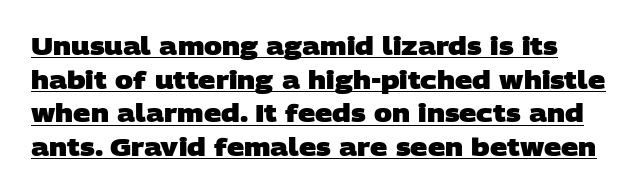
The image shows 24 px bold type; set normal line spacing (1.4x), normal letter spacing, underlined.
